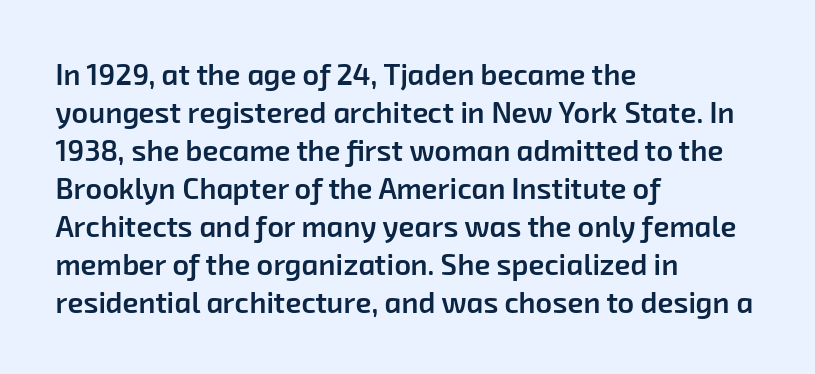
The image shows 29 px semibold sans-serif type; set left-aligned, normal line spacing (1.31x), normal letter spacing, not underlined; low stroke contrast and a medium x-height.
